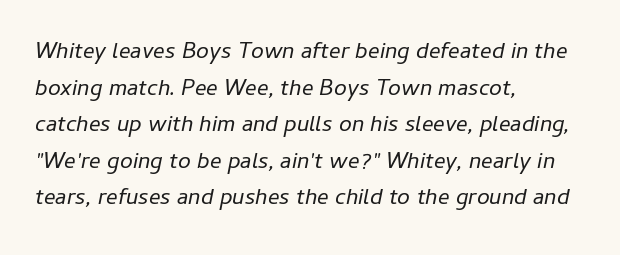
The image shows 23 px text type, italic (leaning right); set left-aligned, normal line spacing (1.59x), normal letter spacing, not underlined.
